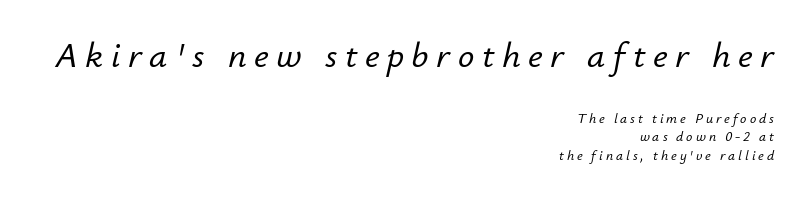
Loose tracking; the words dissolve into strings of separated letters. Larger block? The one above; the one below is distinctly smaller. This rendering uses right alignment, leaving the left contour irregular. Leading: standard.
